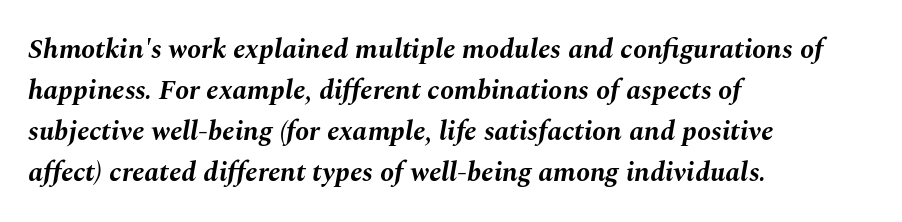
Q: Is the text bold? A: Yes.
Q: Is the text italic (slanted)? A: Yes, it leans right by about 10 degrees.
Q: Is the text underlined? A: No.
Q: How is the paragraph aligned? A: Left-aligned.
Q: Is the spacing between letters normal or unusually wide? A: Normal.
Q: Is the spacing between lines tight, normal or loose? A: Normal.
Q: Width (condensed, normal, or wide)? A: Normal.
Q: Stroke contrast? A: Medium.
Q: x-height? A: Medium.
Q: Monospaced? A: No.
